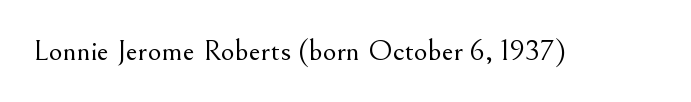
The image shows 30 px light serif type, upright; set normal letter spacing, not underlined; medium stroke contrast and a small x-height.
